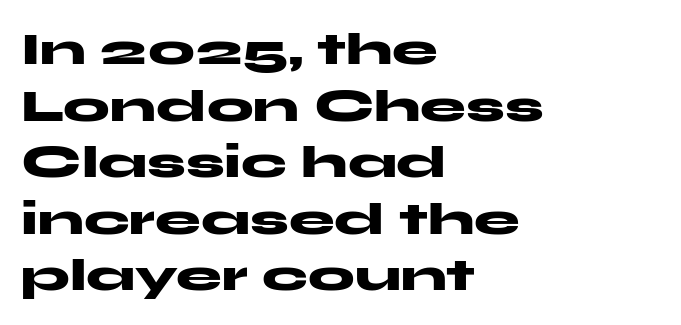
{"serif": "no", "italic": "no", "bold": "yes", "weight": "heavy", "width": "wide", "stroke_contrast": "medium", "x_height": "medium", "monospaced": "no", "underline": "no", "align": "left", "line_spacing_ratio": 1.23, "letter_spacing": "normal", "letter_spacing_em": 0.0, "glyph_px": 46}
